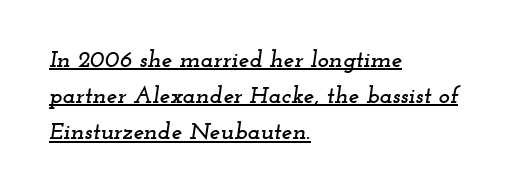
The specimen reads as italic at a glance. Regular leading. The sample's only ornament is a line tracing under the words. The setting favours the left margin, as ordinary paragraphs usually do. This sample uses plain, unmodified letter spacing.
